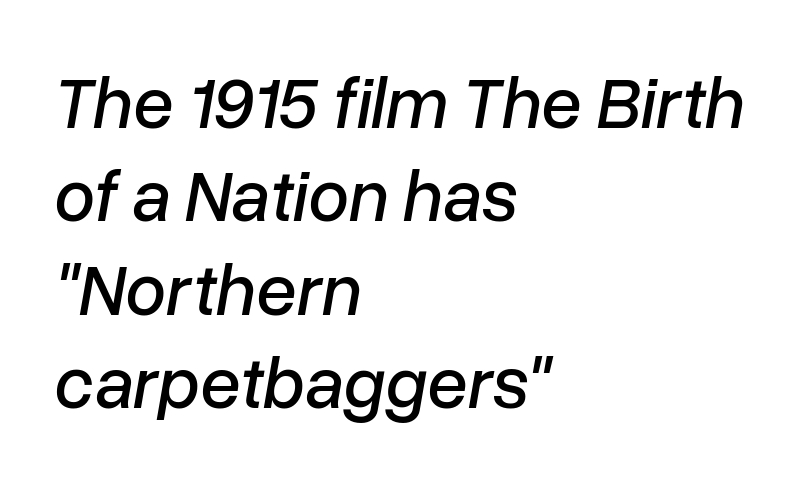
Q: Is the text italic (slanted)? A: Yes, it leans right by about 10 degrees.
Q: Is the text underlined? A: No.
Q: How is the paragraph aligned? A: Left-aligned.
Q: Is the spacing between letters normal or unusually wide? A: Normal.
Q: Is the spacing between lines tight, normal or loose? A: Normal.
Q: Width (condensed, normal, or wide)? A: Normal.
Q: Stroke contrast? A: Low.
Q: x-height? A: Medium.
Q: Monospaced? A: No.
